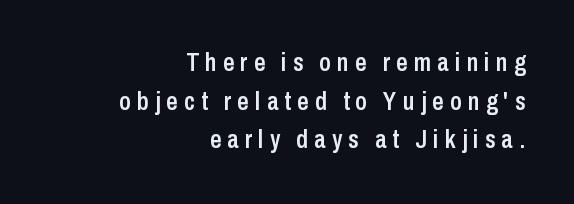
{"italic": "no", "bold": "semi", "underline": "no", "align": "right", "line_spacing": "normal", "line_spacing_ratio": 1.55, "letter_spacing": "wide", "letter_spacing_em": 0.25, "glyph_px": 25}
